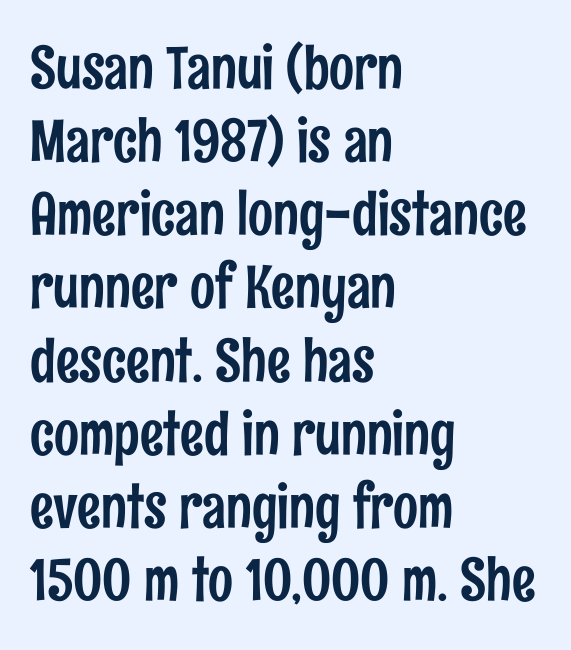
{"serif": "no", "italic": "no", "width": "condensed", "stroke_contrast": "low", "x_height": "medium", "monospaced": "no", "underline": "no", "align": "left", "line_spacing_ratio": 1.24, "letter_spacing": "normal", "letter_spacing_em": 0.0, "glyph_px": 59}
